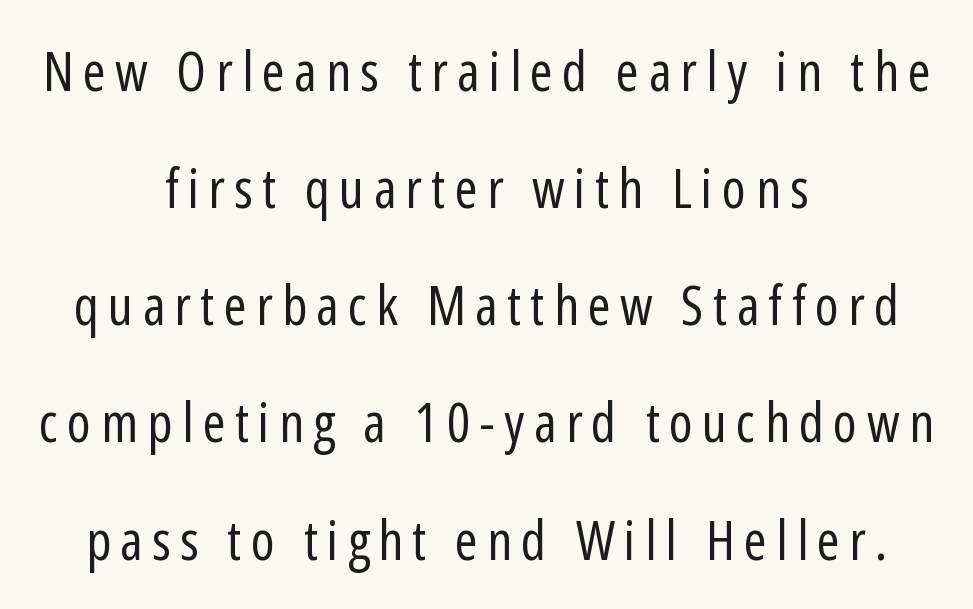
Q: Is the text bold? A: No.
Q: Is the text italic (slanted)? A: No, it is upright.
Q: Is the typeface a serif or a sans-serif typeface? A: Sans-serif.
Q: Is the text underlined? A: No.
Q: How is the paragraph aligned? A: Centered.
Q: Is the spacing between lines tight, normal or loose? A: Loose.
Q: Width (condensed, normal, or wide)? A: Condensed.
Q: Stroke contrast? A: Low.
Q: x-height? A: Medium.
Q: Monospaced? A: No.
